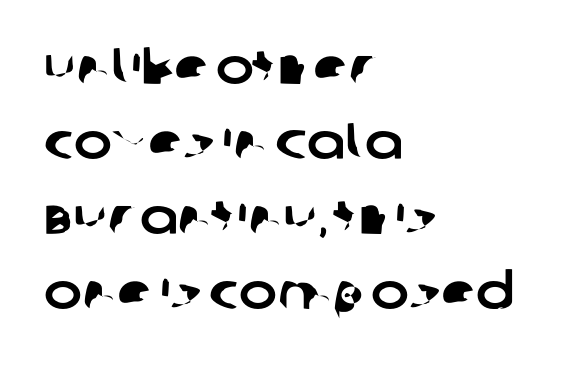
{"serif": "no", "width": "normal", "stroke_contrast": "low", "x_height": "large", "monospaced": "no", "underline": "no", "align": "left", "line_spacing": "normal", "line_spacing_ratio": 1.47, "letter_spacing": "normal", "letter_spacing_em": 0.0, "glyph_px": 51}
